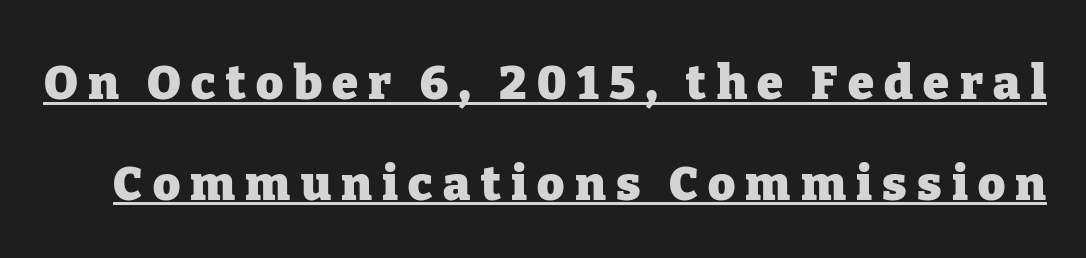
The image shows 47 px heavy serif type, upright; set loose line spacing (2.14x), unusually wide letter spacing (+0.22 em), underlined; low stroke contrast and a medium x-height.
